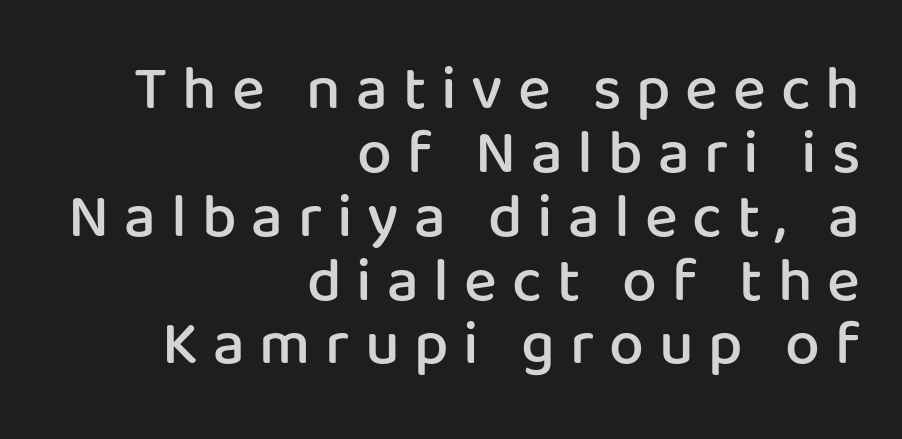
The image shows 62 px semibold sans-serif type, upright; set right-aligned, tight line spacing (1.03x), unusually wide letter spacing (+0.24 em), not underlined; low stroke contrast and a medium x-height.
